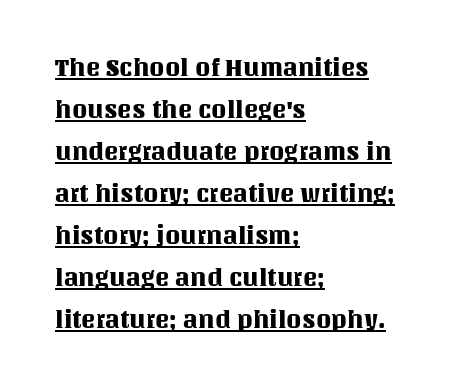
Q: Is the text italic (slanted)? A: No, it is upright.
Q: Is the text underlined? A: Yes.
Q: How is the paragraph aligned? A: Left-aligned.
Q: Is the spacing between letters normal or unusually wide? A: Normal.
